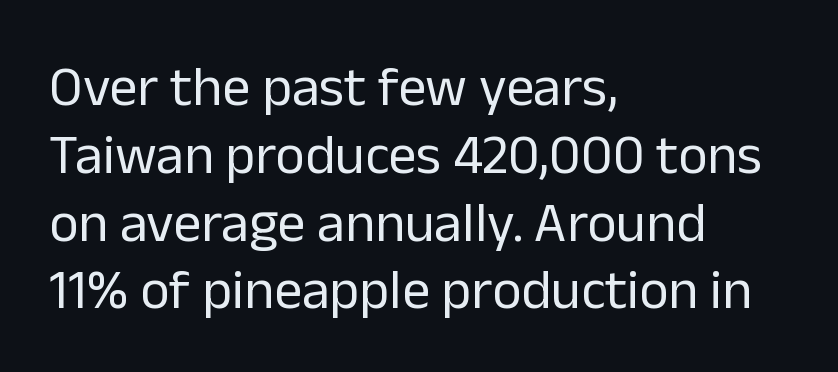
Q: Is the text bold? A: No.
Q: Is the text italic (slanted)? A: No, it is upright.
Q: Is the typeface a serif or a sans-serif typeface? A: Sans-serif.
Q: Is the text underlined? A: No.
Q: How is the paragraph aligned? A: Left-aligned.
Q: Is the spacing between letters normal or unusually wide? A: Normal.
Q: Width (condensed, normal, or wide)? A: Normal.
Q: Stroke contrast? A: Low.
Q: x-height? A: Medium.
Q: Monospaced? A: No.
